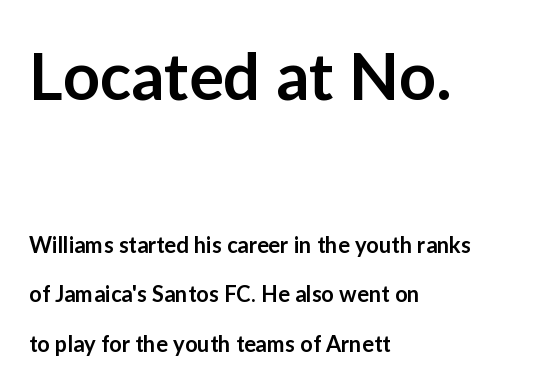
Q: Is the text bold? A: Semi-bold.
Q: Is the text italic (slanted)? A: No, it is upright.
Q: Is the typeface a serif or a sans-serif typeface? A: Sans-serif.
Q: Is the text underlined? A: No.
Q: How is the paragraph aligned? A: Left-aligned.
Q: Is the spacing between letters normal or unusually wide? A: Normal.
Q: Is the spacing between lines tight, normal or loose? A: Loose.
Q: Which block of text is set in a larger size, the first (top) or the second (bottom)? A: The first (top) one.
Q: Width (condensed, normal, or wide)? A: Normal.
Q: Stroke contrast? A: Low.
Q: x-height? A: Medium.
Q: Monospaced? A: No.
